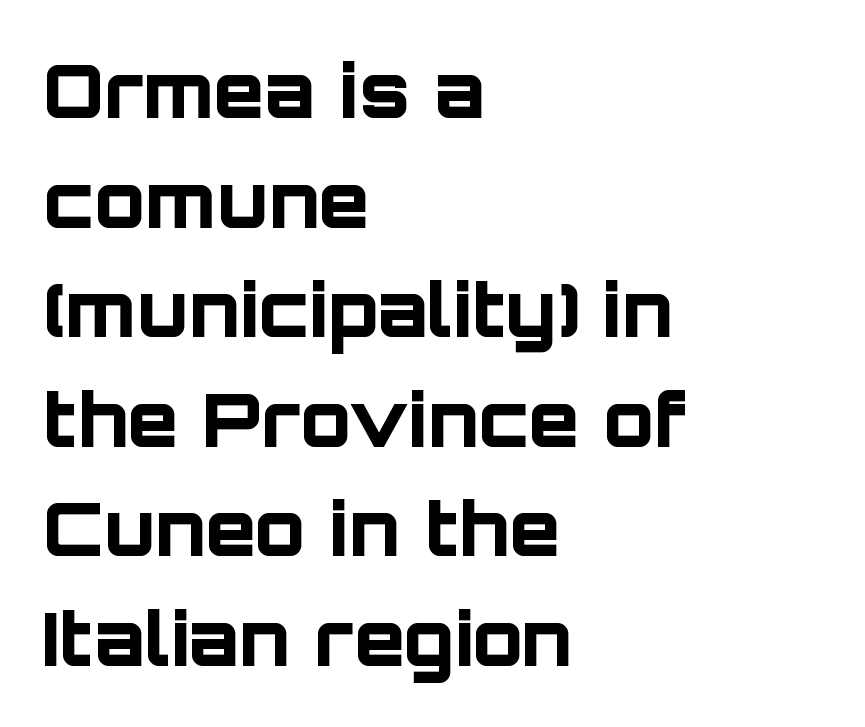
Observe the absence of serifs on each vertical stroke in this sample. Designer's note — italics off, roman on. The face used here has the dense, thick strokes of a bold. This sample has the flowing, uneven cadence of proportional lettering.
